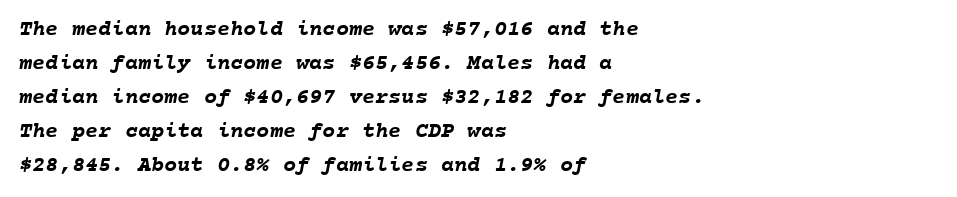
{"bold": "yes", "underline": "no", "align": "left", "line_spacing": "normal", "line_spacing_ratio": 1.54, "letter_spacing": "normal", "letter_spacing_em": 0.0, "glyph_px": 22}
